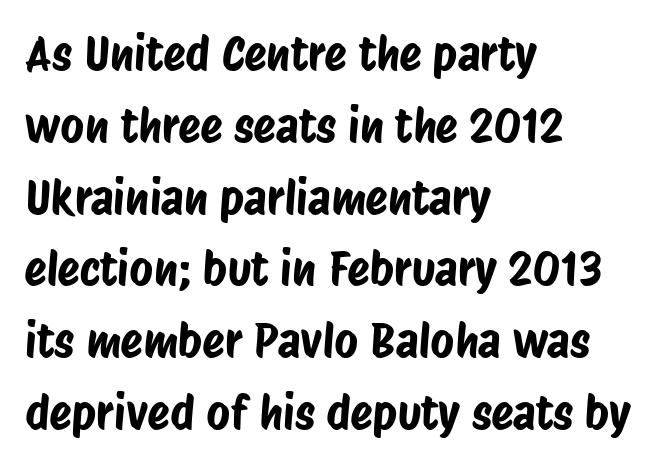
{"serif": "no", "width": "condensed", "stroke_contrast": "low", "x_height": "large", "monospaced": "no", "underline": "no", "align": "left", "line_spacing": "normal", "line_spacing_ratio": 1.56, "letter_spacing": "normal", "letter_spacing_em": 0.0, "glyph_px": 46}
